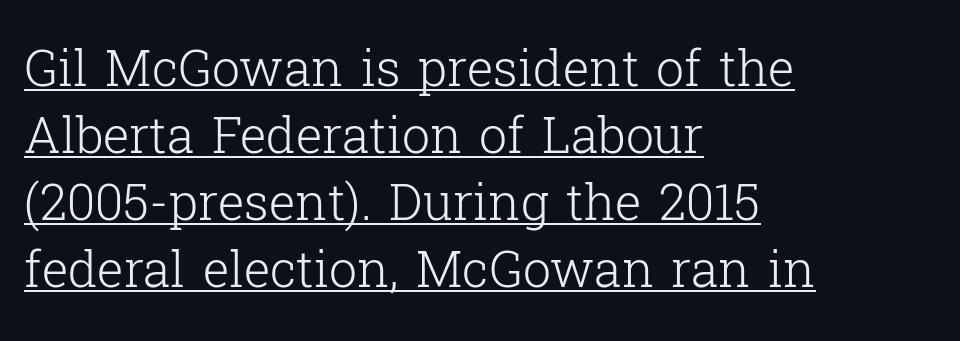
{"serif": "yes", "italic": "no", "bold": "no", "weight": "light", "width": "normal", "stroke_contrast": "low", "x_height": "medium", "monospaced": "no", "underline": "yes", "align": "left", "line_spacing": "normal", "line_spacing_ratio": 1.34, "letter_spacing": "normal", "letter_spacing_em": 0.0, "glyph_px": 50}
